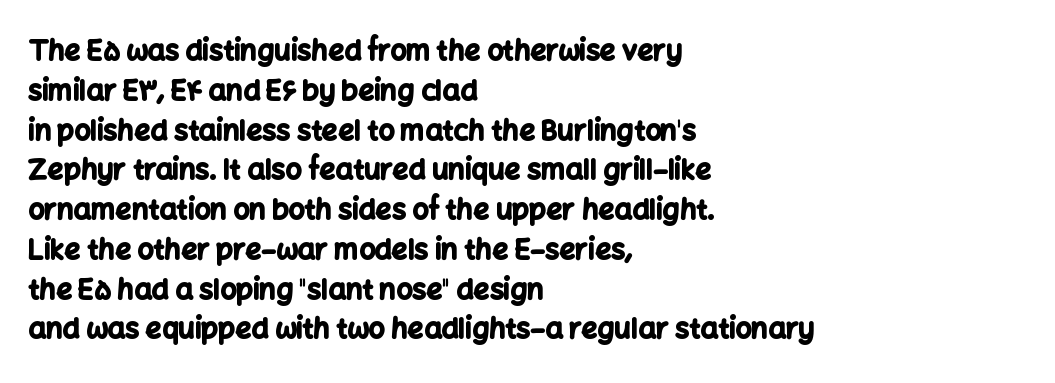
The image shows 28 px bold sans-serif type, upright; set left-aligned, normal line spacing (1.42x), normal letter spacing, not underlined; low stroke contrast and a medium x-height.
